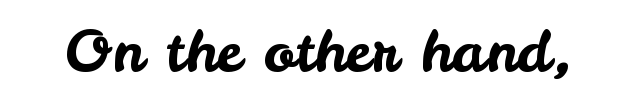
Think of a printed novel: that variable character pitch is what you see here. Students, note that the glyphs here touch the page at normal intervals. Does the type have serifs? No, each stem ends abruptly.
